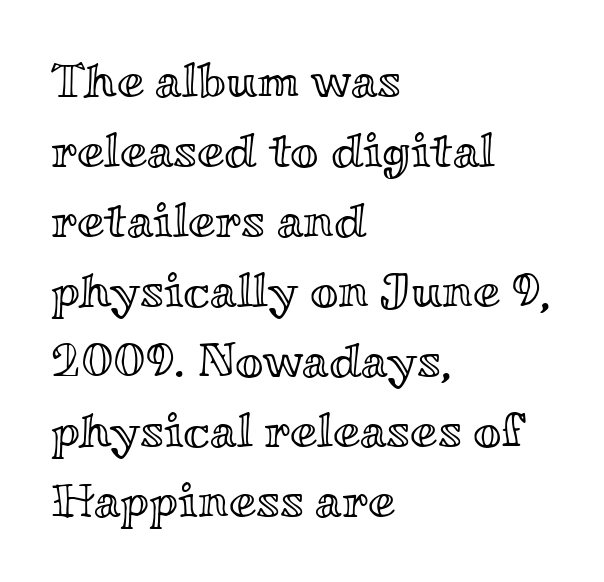
{"italic": "no", "width": "wide", "x_height": "small", "monospaced": "no", "underline": "no", "align": "left", "line_spacing": "normal", "line_spacing_ratio": 1.43, "letter_spacing": "normal", "letter_spacing_em": 0.0, "glyph_px": 49}
